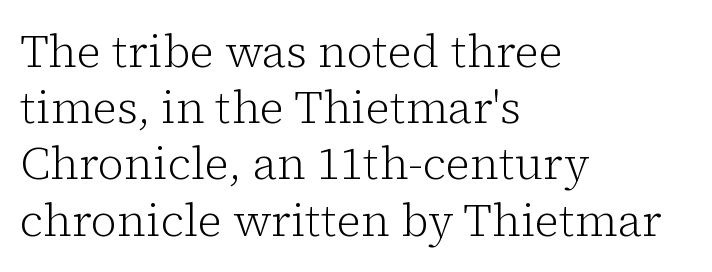
Honestly, there is no underline to notice here at all. Stroke thickness stays within the range of a standard reading face or lighter. The axis of the letterforms is exactly vertical. The rendering uses natural spacing where letterforms have individual widths. The type is set solid horizontally, with unmodified tracking. Line spacing here is normal.
